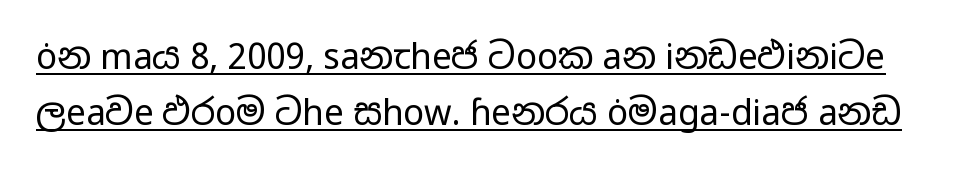
Underlined type. Classification — sans serif. The cut favours lightness, reaching ordinary text weight at its darkest. These lines sit exactly where default settings would place them. Upright lettering throughout.
